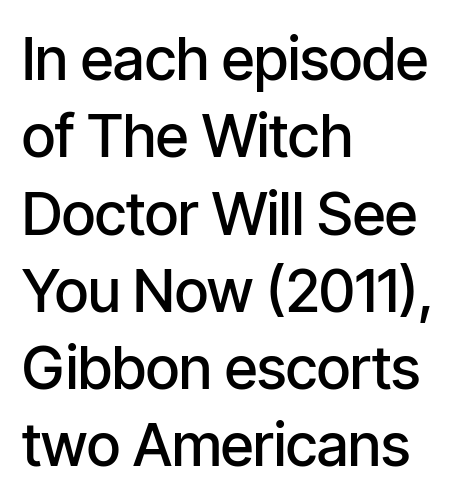
Q: Is the text bold? A: Semi-bold.
Q: Is the text italic (slanted)? A: No, it is upright.
Q: Is the typeface a serif or a sans-serif typeface? A: Sans-serif.
Q: Is the text underlined? A: No.
Q: How is the paragraph aligned? A: Left-aligned.
Q: Is the spacing between letters normal or unusually wide? A: Normal.
Q: Is the spacing between lines tight, normal or loose? A: Normal.
Q: Width (condensed, normal, or wide)? A: Condensed.
Q: Stroke contrast? A: Low.
Q: x-height? A: Medium.
Q: Monospaced? A: No.
